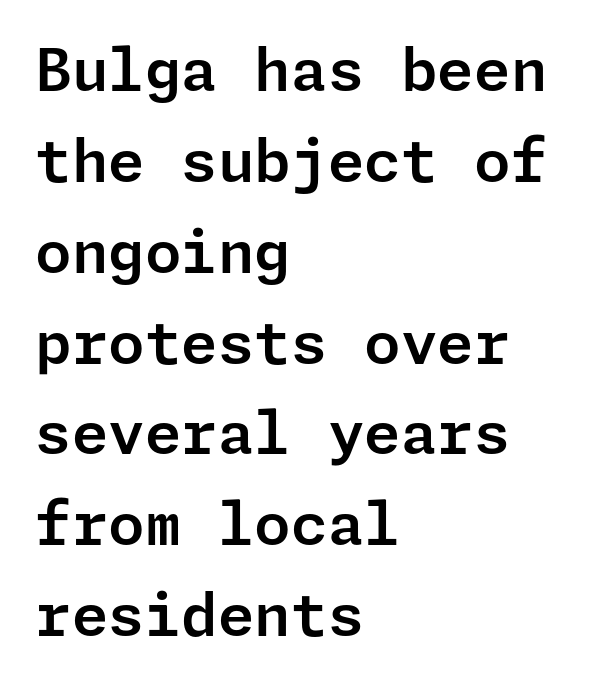
The image shows 59 px sans-serif type, upright; set left-aligned, normal line spacing (1.54x), normal letter spacing, not underlined; low stroke contrast and a medium x-height.
